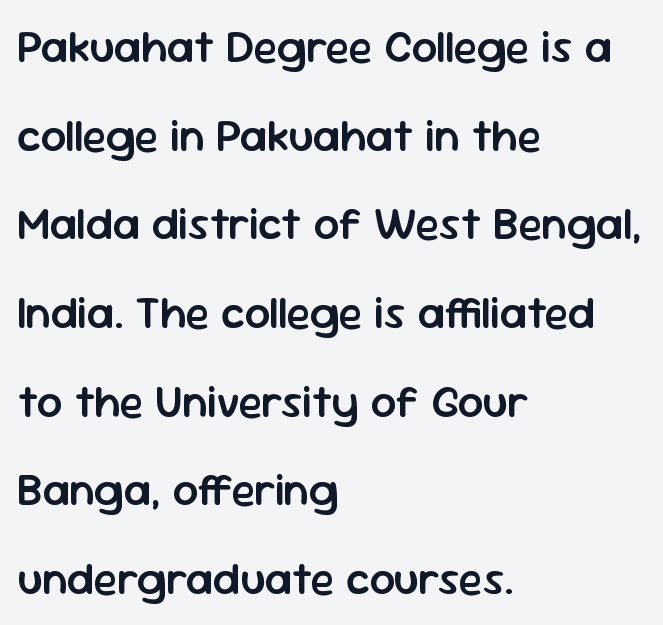
{"serif": "no", "italic": "no", "bold": "semi", "weight": "semibold", "width": "normal", "stroke_contrast": "low", "x_height": "medium", "monospaced": "no", "underline": "no", "align": "left", "line_spacing": "loose", "line_spacing_ratio": 1.97, "letter_spacing": "normal", "letter_spacing_em": 0.0, "glyph_px": 45}
